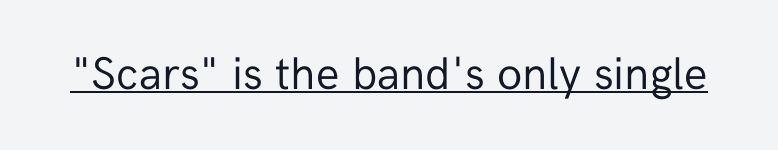
Q: Is the text bold? A: No.
Q: Is the text italic (slanted)? A: No, it is upright.
Q: Is the typeface a serif or a sans-serif typeface? A: Sans-serif.
Q: Is the text underlined? A: Yes.
Q: Is the spacing between letters normal or unusually wide? A: Normal.
Q: Width (condensed, normal, or wide)? A: Normal.
Q: Stroke contrast? A: Low.
Q: x-height? A: Medium.
Q: Monospaced? A: No.
